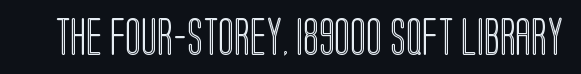
Just letters on the line, the space beneath them empty. Posture: upright roman. Spacing verdict: proportional, widths tailored to each character. Spacing between characters is what you'd get straight out of the box.
